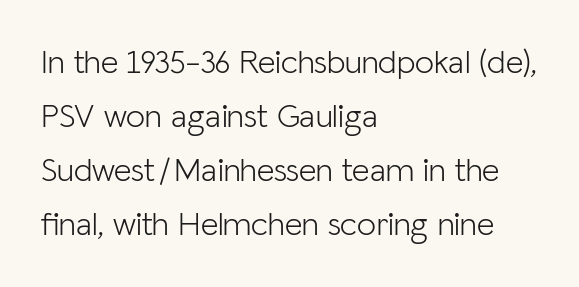
Q: Is the text bold? A: No.
Q: Is the text italic (slanted)? A: No, it is upright.
Q: Is the typeface a serif or a sans-serif typeface? A: Sans-serif.
Q: Is the text underlined? A: No.
Q: How is the paragraph aligned? A: Left-aligned.
Q: Is the spacing between letters normal or unusually wide? A: Normal.
Q: Is the spacing between lines tight, normal or loose? A: Normal.
Q: Width (condensed, normal, or wide)? A: Normal.
Q: Stroke contrast? A: Low.
Q: x-height? A: Medium.
Q: Monospaced? A: No.
